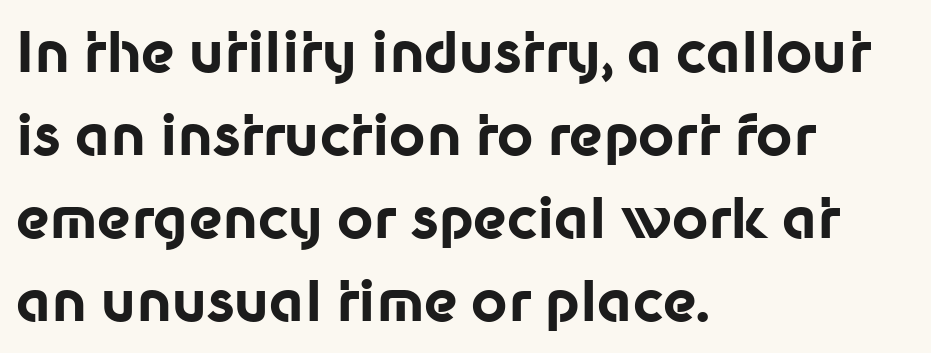
{"serif": "no", "italic": "no", "bold": "yes", "weight": "bold", "width": "normal", "stroke_contrast": "low", "x_height": "medium", "monospaced": "no", "underline": "no", "align": "left", "line_spacing": "normal", "line_spacing_ratio": 1.48, "letter_spacing": "normal", "letter_spacing_em": 0.0, "glyph_px": 56}
